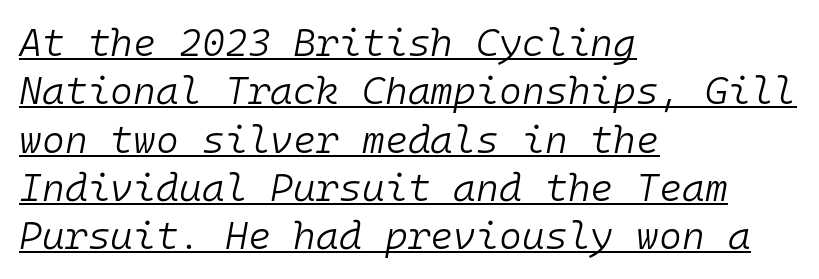
A typesetter would mark this as italic. The lines are quadded left. The passage shown is typed in a monospace face where columns stay perfectly aligned. Heft: none added — not bold. Students, note that the glyphs here touch the page at normal intervals.
